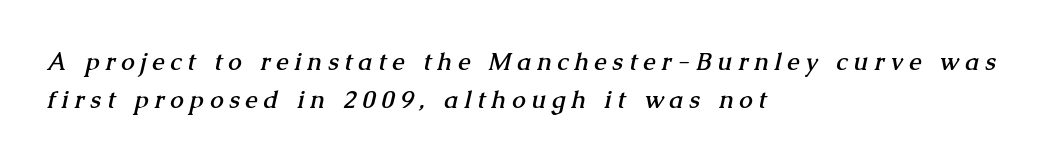
Q: Is the text bold? A: Yes.
Q: Is the text underlined? A: No.
Q: How is the paragraph aligned? A: Left-aligned.
Q: Is the spacing between letters normal or unusually wide? A: Unusually wide.
Q: Is the spacing between lines tight, normal or loose? A: Normal.
